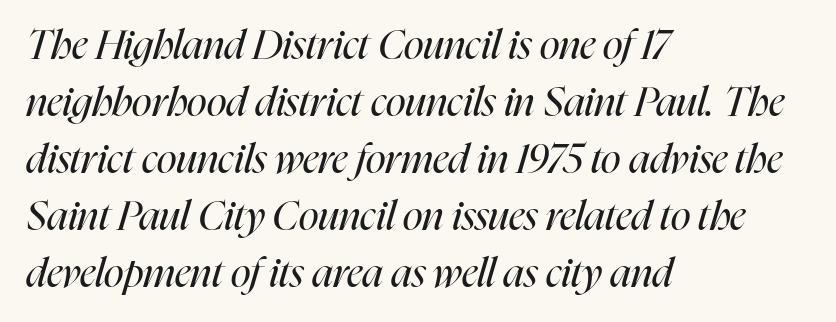
{"italic": "yes", "lean": "right", "slant_degrees": 16, "bold": "no", "weight": "regular", "width": "condensed", "stroke_contrast": "high", "x_height": "medium", "monospaced": "no", "underline": "no", "align": "left", "line_spacing": "normal", "line_spacing_ratio": 1.39, "letter_spacing": "normal", "letter_spacing_em": 0.0, "glyph_px": 41}
